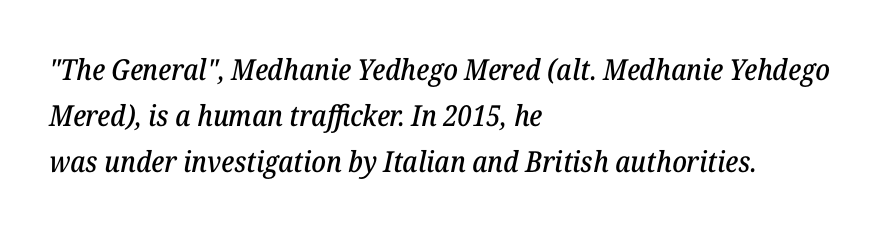
{"serif": "yes", "italic": "yes", "lean": "right", "slant_degrees": 12, "width": "normal", "stroke_contrast": "low", "x_height": "medium", "monospaced": "no", "underline": "no", "align": "left", "line_spacing": "normal", "line_spacing_ratio": 1.58, "letter_spacing": "normal", "letter_spacing_em": 0.0, "glyph_px": 29}
